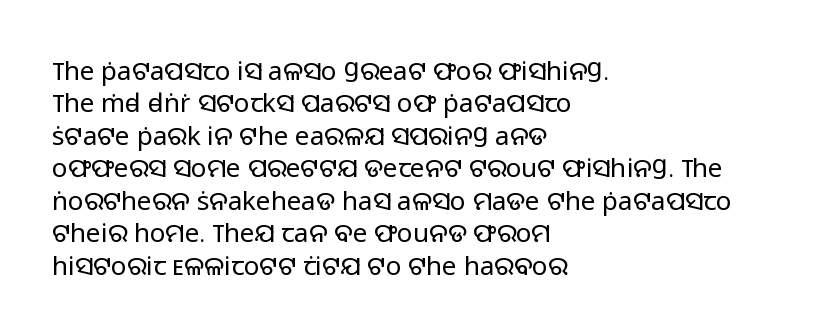
Line spacing here is normal. Nobody touched the tracking dial on this one. Quick note: underline off. Designer's note — italics off, roman on. The lines are quadded left.
